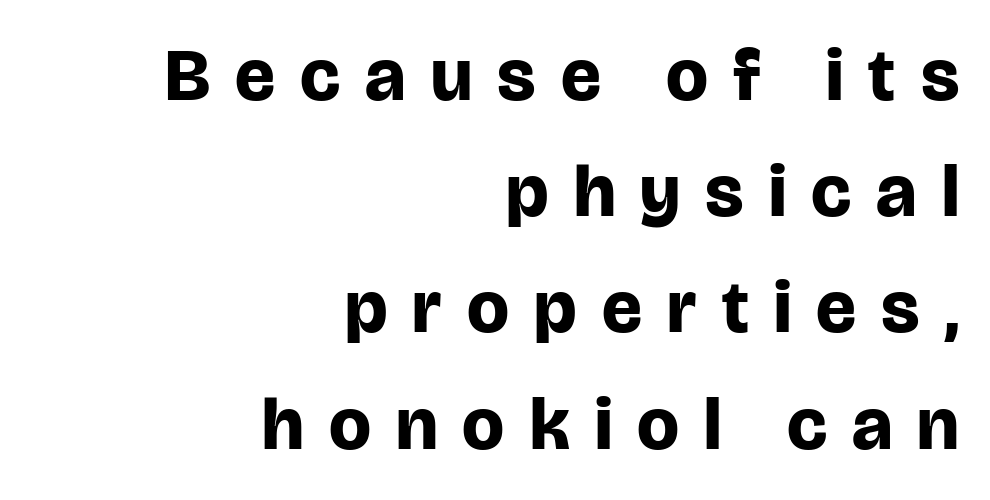
Font category for this specimen: sans-serif. Note the varied advance widths — an 'i' is clearly narrower than an 'm'. Short note: letters widely spaced. The glyphs have the mass of a bold cut. Line endings align vertically; line beginnings do not.
